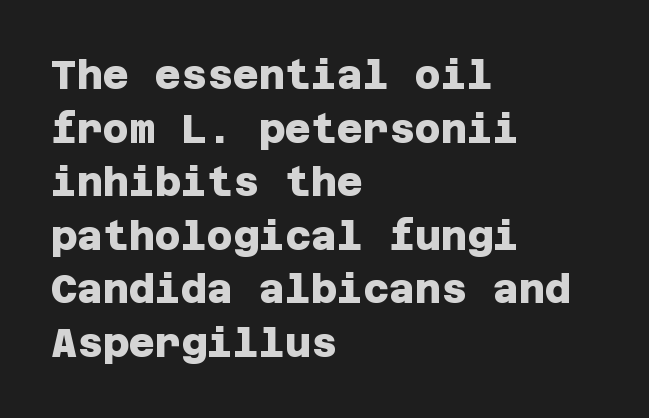
{"serif": "no", "bold": "yes", "weight": "heavy", "width": "normal", "stroke_contrast": "low", "x_height": "large", "underline": "no", "align": "left", "line_spacing": "normal", "line_spacing_ratio": 1.34, "letter_spacing": "normal", "letter_spacing_em": 0.0, "glyph_px": 40}
